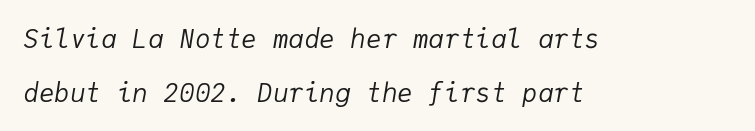
{"italic": "yes", "lean": "right", "slant_degrees": 9, "bold": "no", "underline": "no", "align": "left", "line_spacing": "loose", "line_spacing_ratio": 2.06, "letter_spacing": "normal", "letter_spacing_em": 0.0, "glyph_px": 26}
